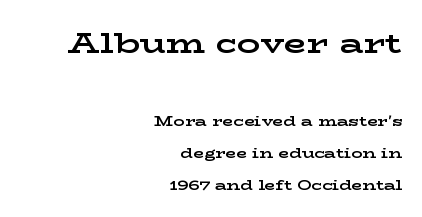
The image shows 29 px bold, wide serif type, upright; set right-aligned, loose line spacing (2.3x), normal letter spacing, not underlined; the first (top) block is 2.07x larger; low stroke contrast and a medium x-height.
